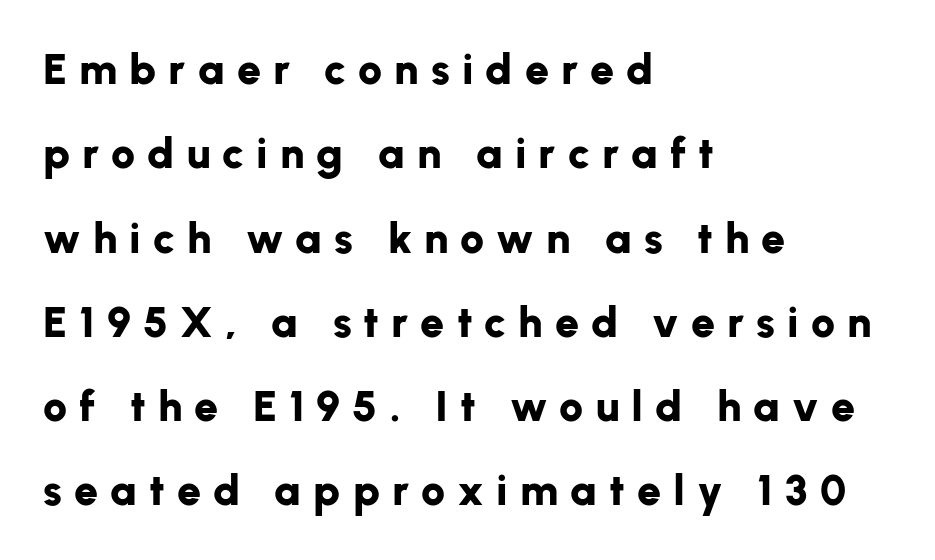
The typography opts for an upright posture over an oblique one. These lines carry a lot of weight — the face is fully bold. Airy leading. Font category for this specimen: sans-serif. Clear beneath every line of the passage. Where is the straight margin? On the left.
